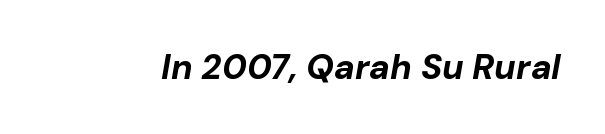
{"italic": "yes", "lean": "right", "slant_degrees": 10, "bold": "yes", "weight": "bold", "width": "normal", "stroke_contrast": "low", "x_height": "medium", "monospaced": "no", "underline": "no", "letter_spacing": "normal", "letter_spacing_em": 0.0, "glyph_px": 35}
